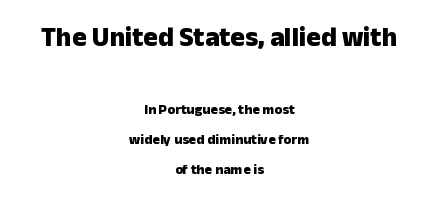
{"italic": "no", "bold": "yes", "underline": "no", "align": "center", "line_spacing": "loose", "line_spacing_ratio": 2.16, "letter_spacing": "normal", "letter_spacing_em": 0.0, "larger_block": "first", "size_ratio": 1.93, "glyph_px": 27}
